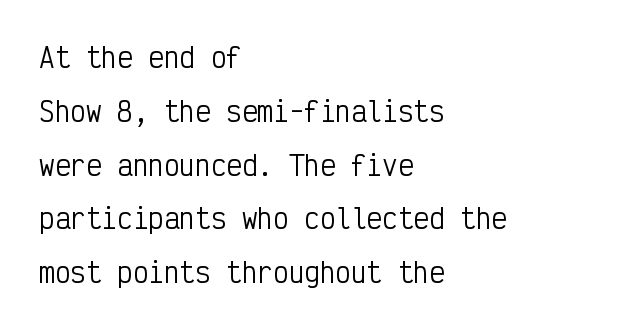
Caption: multi-line text, flush left, ragged right. Nobody touched the tracking dial on this one. Reading down the column, the eye jumps a long way to each next line. The font is comparable to plain body text, perhaps lighter. If you drew a line through each stem, it would be perfectly vertical.
